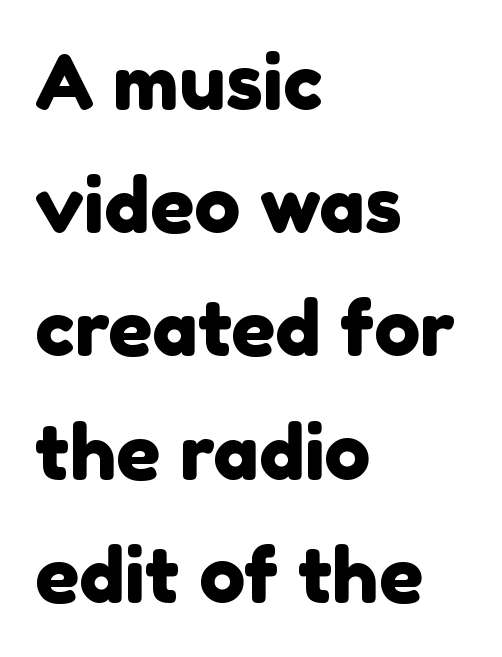
{"serif": "no", "width": "normal", "x_height": "medium", "monospaced": "no", "underline": "no", "align": "left", "line_spacing": "normal", "line_spacing_ratio": 1.6, "letter_spacing": "normal", "letter_spacing_em": 0.0, "glyph_px": 77}
